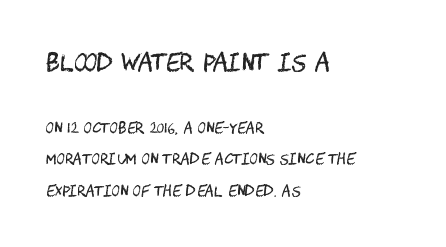
{"italic": "no", "bold": "no", "underline": "no", "align": "left", "line_spacing": "loose", "line_spacing_ratio": 2.27, "letter_spacing": "normal", "letter_spacing_em": 0.0, "larger_block": "first", "size_ratio": 1.64, "glyph_px": 23}
